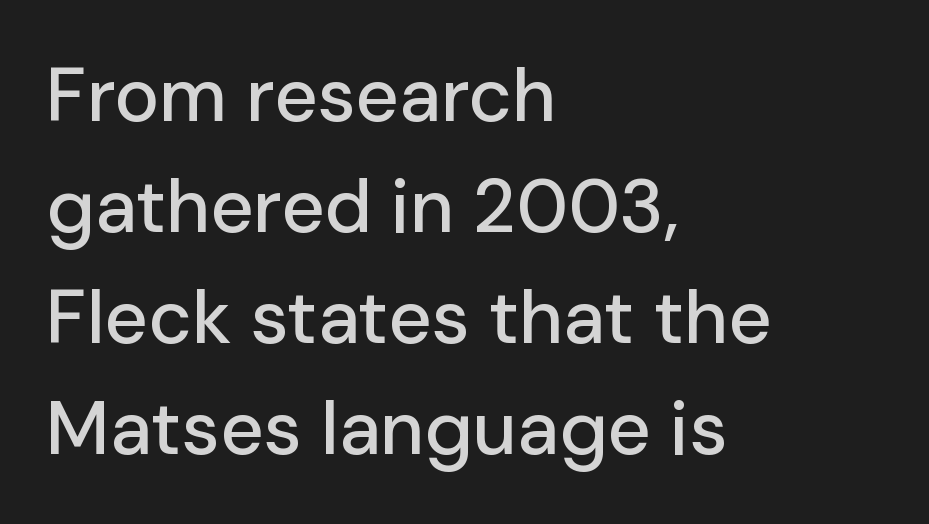
The image shows 75 px sans-serif type, upright; set left-aligned, normal line spacing (1.48x), normal letter spacing, not underlined; low stroke contrast and a medium x-height.
